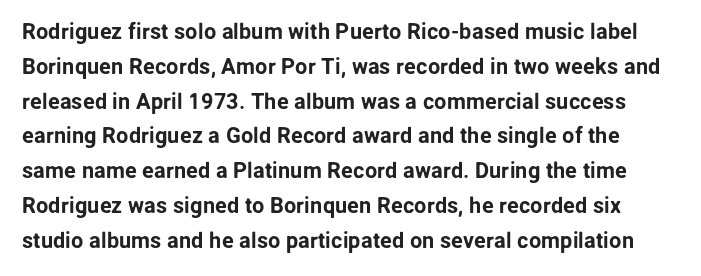
The image shows 22 px text type, upright; set normal line spacing (1.58x), normal letter spacing, not underlined.
